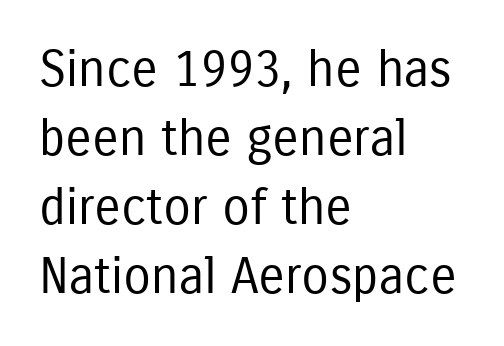
The image shows 50 px regular-weight, condensed sans-serif type, upright; set left-aligned, normal line spacing (1.38x), normal letter spacing, not underlined; low stroke contrast and a medium x-height.
